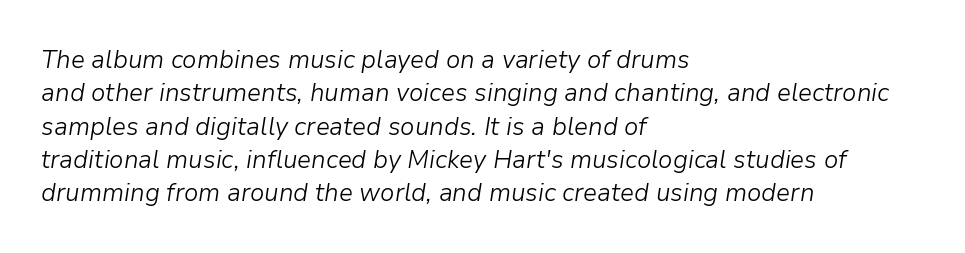
There is no visible air inserted between adjacent glyphs. In terms of leading, this rendering sits right in the middle. The paragraph shown leans on its left margin. Would a proofreader flag this as italicized? Yes.
